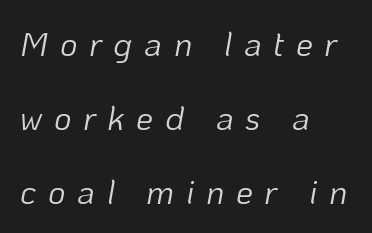
Q: Is the text bold? A: No.
Q: Is the text italic (slanted)? A: Yes, it leans right by about 10 degrees.
Q: Is the text underlined? A: No.
Q: How is the paragraph aligned? A: Left-aligned.
Q: Is the spacing between letters normal or unusually wide? A: Unusually wide.
Q: Is the spacing between lines tight, normal or loose? A: Loose.
Q: Width (condensed, normal, or wide)? A: Normal.
Q: Stroke contrast? A: Low.
Q: x-height? A: Medium.
Q: Monospaced? A: No.
